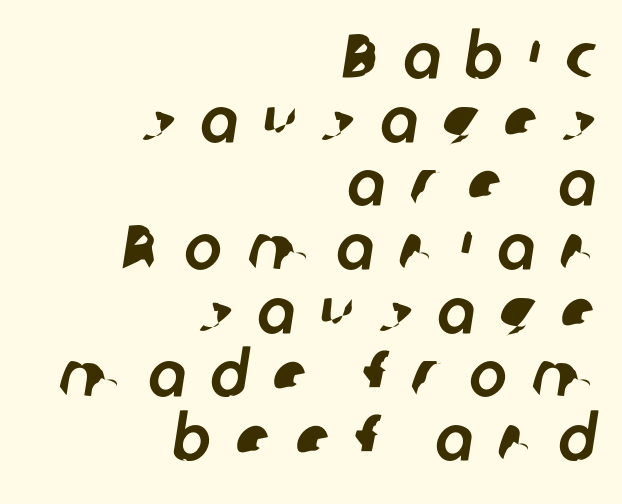
Q: Is the typeface a serif or a sans-serif typeface? A: Sans-serif.
Q: Is the text underlined? A: No.
Q: How is the paragraph aligned? A: Right-aligned.
Q: Is the spacing between letters normal or unusually wide? A: Unusually wide.
Q: Is the spacing between lines tight, normal or loose? A: Tight.
Q: Width (condensed, normal, or wide)? A: Normal.
Q: Stroke contrast? A: Low.
Q: x-height? A: Medium.
Q: Monospaced? A: No.
